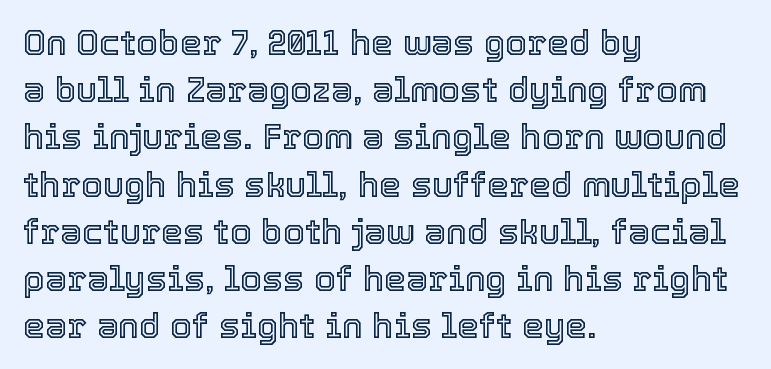
Posture: upright roman. The compositor pushed each line to the left boundary. Regular leading. Tracking here is standard; glyphs follow each other at the usual distance. Has an underline been added? It has not.
